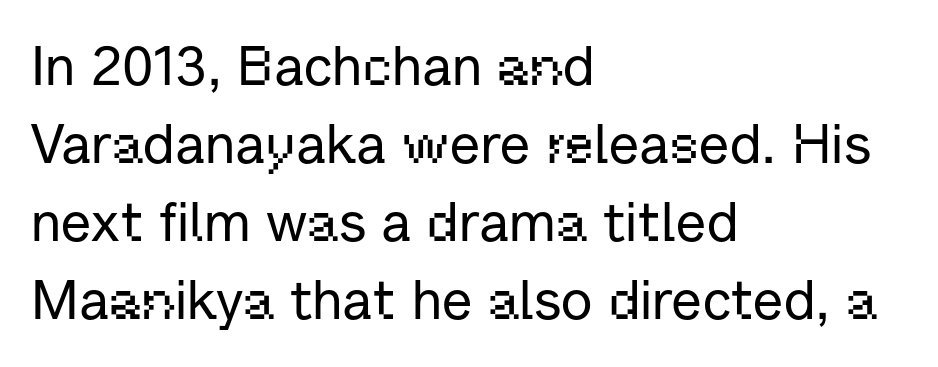
The face used here is a sans, in the tradition of grotesques and geometrics. A typesetter would call this proportional, since set widths differ per character. It's the straight-up-and-down kind of type. Anything drawn beneath the words? Only blank space.
